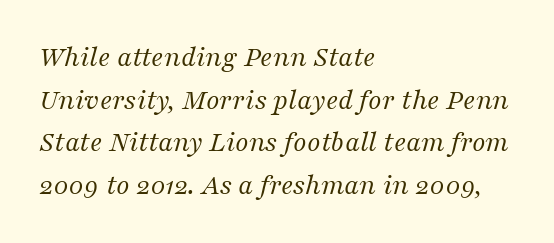
{"serif": "yes", "italic": "yes", "lean": "right", "slant_degrees": 16, "bold": "no", "weight": "regular", "width": "normal", "stroke_contrast": "medium", "x_height": "medium", "monospaced": "no", "underline": "no", "align": "left", "line_spacing": "normal", "line_spacing_ratio": 1.42, "letter_spacing": "normal", "letter_spacing_em": 0.0, "glyph_px": 30}
